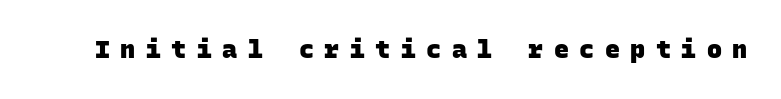
The typesetting leans heavy: a genuine bold. Underlining? Definitely not there. There is plenty of visible air inserted between adjacent glyphs.
